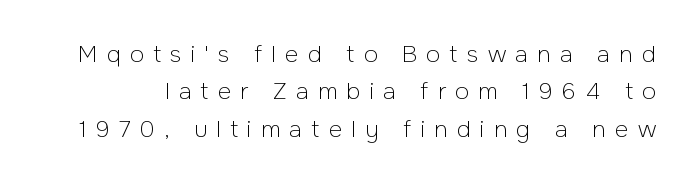
The image shows 23 px text type, upright; set normal line spacing (1.63x), unusually wide letter spacing (+0.4 em), not underlined.
